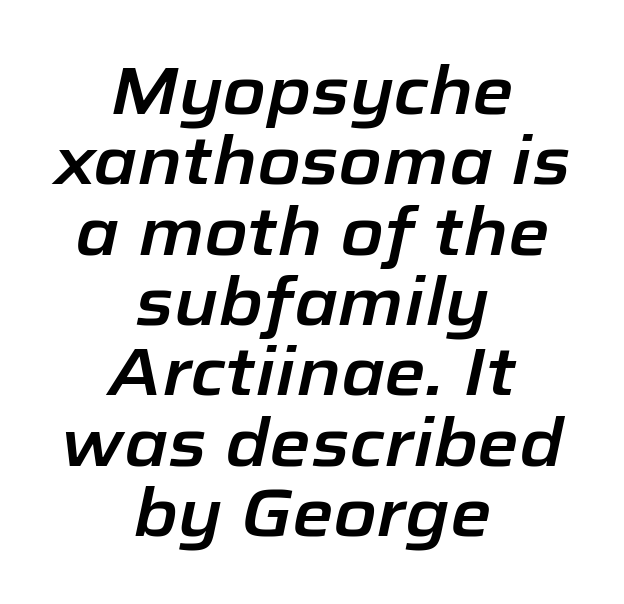
Unmarked baselines from the first word to the last. Spacing verdict: proportional, widths tailored to each character. Emphasis-style slanted type is in use. Which margin do the lines hug? Neither — every line sits in the middle.
